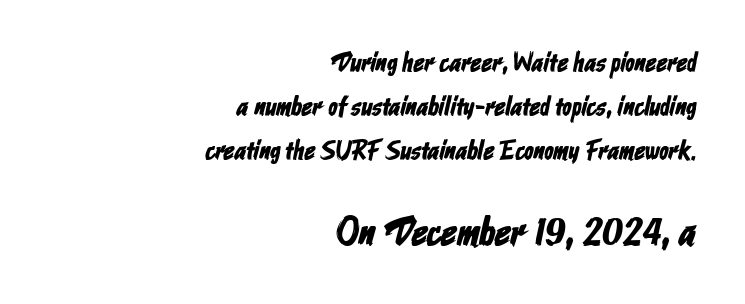
Q: Is the typeface a serif or a sans-serif typeface? A: Sans-serif.
Q: Is the text underlined? A: No.
Q: How is the paragraph aligned? A: Right-aligned.
Q: Is the spacing between letters normal or unusually wide? A: Normal.
Q: Is the spacing between lines tight, normal or loose? A: Normal.
Q: Which block of text is set in a larger size, the first (top) or the second (bottom)? A: The second (bottom) one.
Q: Width (condensed, normal, or wide)? A: Condensed.
Q: Stroke contrast? A: Low.
Q: x-height? A: Medium.
Q: Monospaced? A: No.
